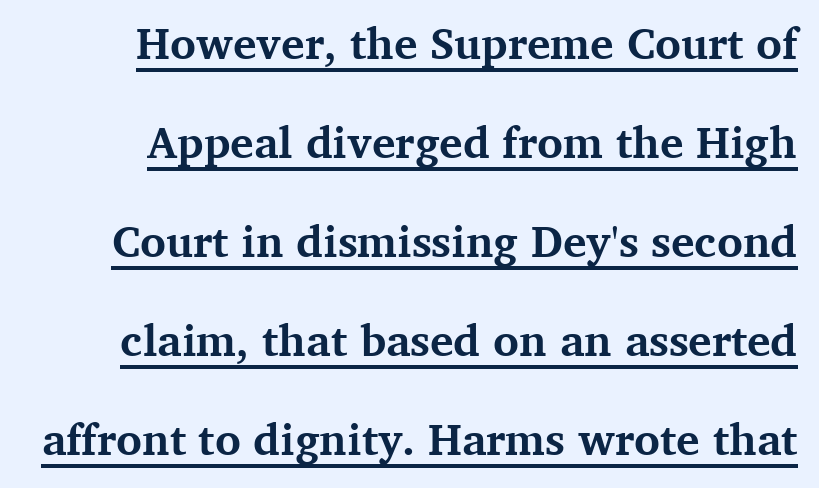
Q: Is the text bold? A: Yes.
Q: Is the text italic (slanted)? A: No, it is upright.
Q: Is the typeface a serif or a sans-serif typeface? A: Serif.
Q: Is the text underlined? A: Yes.
Q: Is the spacing between letters normal or unusually wide? A: Normal.
Q: Is the spacing between lines tight, normal or loose? A: Loose.
Q: Width (condensed, normal, or wide)? A: Normal.
Q: Stroke contrast? A: Medium.
Q: x-height? A: Medium.
Q: Monospaced? A: No.
